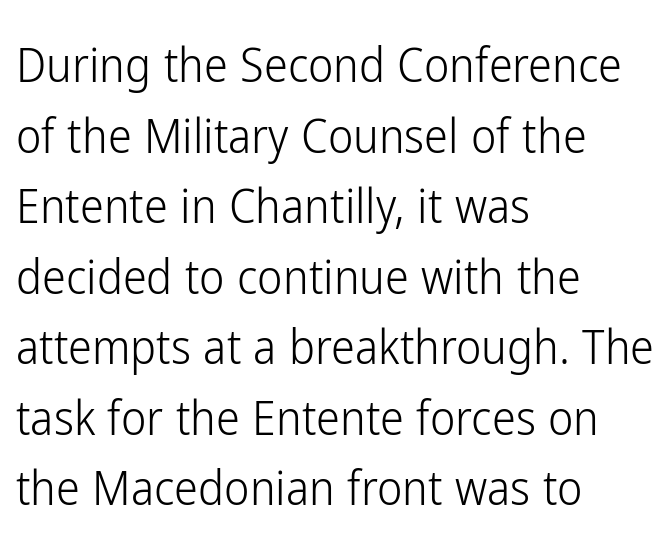
{"serif": "no", "italic": "no", "bold": "no", "weight": "light", "width": "condensed", "stroke_contrast": "low", "x_height": "medium", "monospaced": "no", "underline": "no", "align": "left", "line_spacing": "normal", "line_spacing_ratio": 1.47, "letter_spacing": "normal", "letter_spacing_em": 0.0, "glyph_px": 48}
